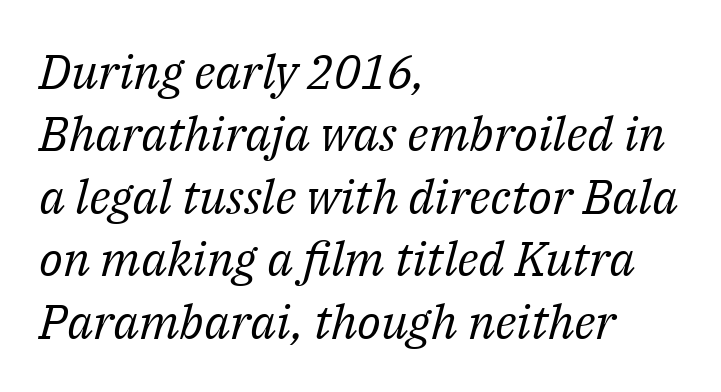
Notice how the stems are inclined rather than vertical — that's the hallmark of italics. Quick note: underline off. The strokes are not fattened; the text isn't bold. This sample uses plain, unmodified letter spacing. Each letter keeps its own natural width here, so spacing adapts to shape.
